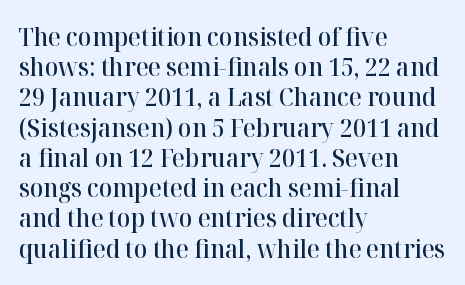
Q: Is the text bold? A: Semi-bold.
Q: Is the text italic (slanted)? A: No, it is upright.
Q: Is the text underlined? A: No.
Q: How is the paragraph aligned? A: Left-aligned.
Q: Is the spacing between letters normal or unusually wide? A: Normal.
